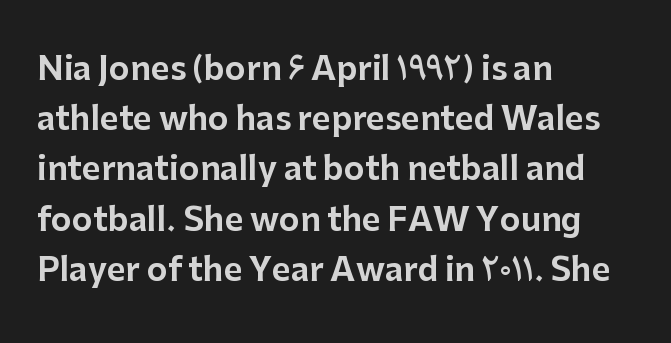
The image shows 32 px sans-serif type, upright; set left-aligned, normal line spacing (1.57x), normal letter spacing, not underlined; low stroke contrast and a medium x-height.
